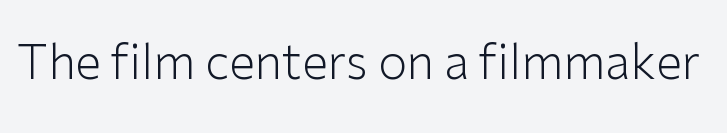
{"serif": "no", "italic": "no", "bold": "no", "weight": "light", "width": "normal", "stroke_contrast": "low", "x_height": "medium", "monospaced": "no", "underline": "no", "letter_spacing": "normal", "letter_spacing_em": 0.0, "glyph_px": 47}
